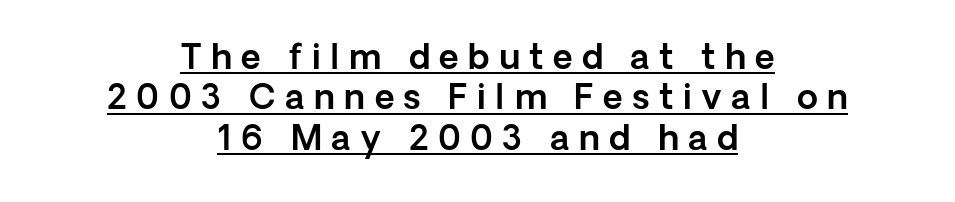
The image shows 34 px sans-serif type, upright; set centered, line spacing 1.19x, unusually wide letter spacing (+0.28 em), underlined; a medium x-height.
